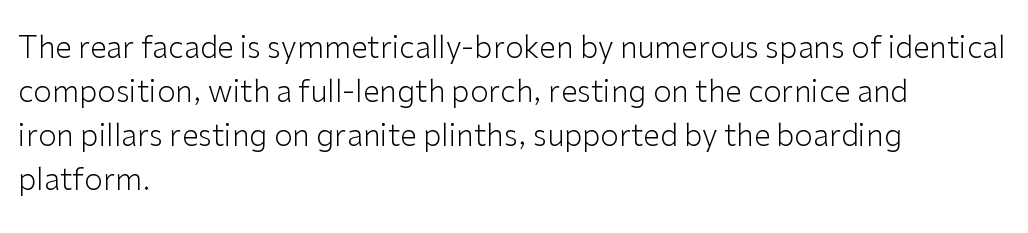
The image shows 30 px light sans-serif type, upright; set left-aligned, normal line spacing (1.47x), normal letter spacing, not underlined; low stroke contrast and a medium x-height.
